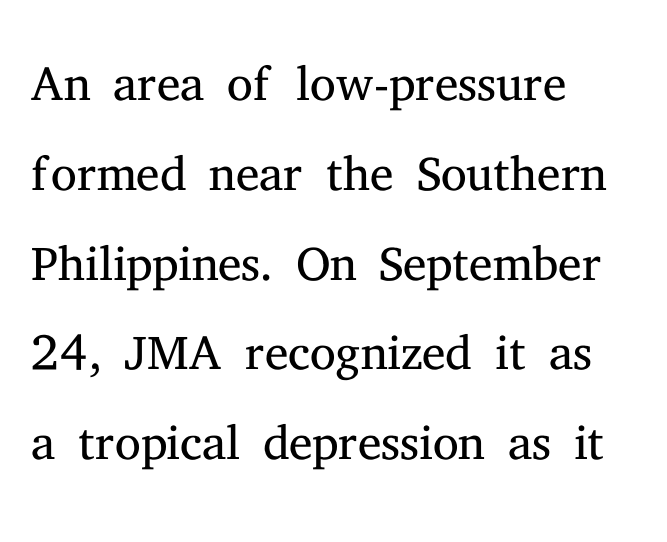
Q: Is the text bold? A: No.
Q: Is the text italic (slanted)? A: No, it is upright.
Q: Is the typeface a serif or a sans-serif typeface? A: Serif.
Q: Is the text underlined? A: No.
Q: How is the paragraph aligned? A: Left-aligned.
Q: Is the spacing between letters normal or unusually wide? A: Normal.
Q: Width (condensed, normal, or wide)? A: Normal.
Q: Stroke contrast? A: Medium.
Q: x-height? A: Medium.
Q: Monospaced? A: No.
